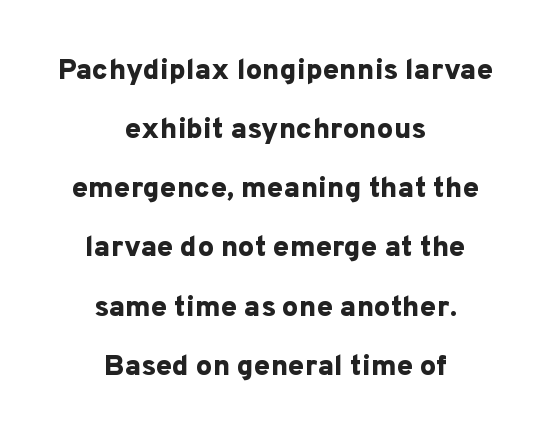
Each letter's strokes conclude bluntly, with no projecting serifs. The rendering keeps characters at their native spacing. A roman cut, with each character standing at attention. This block would shrink considerably if given ordinary leading; it's expanded now. This rendering uses center alignment, leaving both contours irregular but symmetric. Descenders hang freely into open space.
